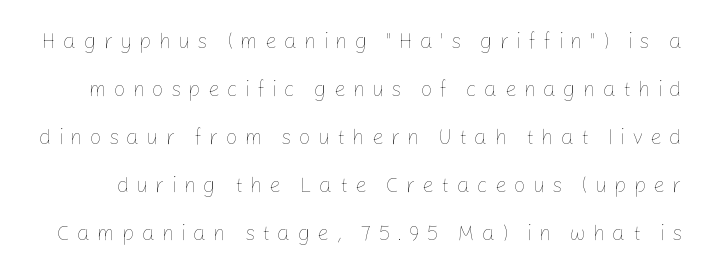
{"italic": "no", "bold": "no", "underline": "no", "line_spacing": "loose", "line_spacing_ratio": 2.29, "letter_spacing": "wide", "letter_spacing_em": 0.33, "glyph_px": 21}
